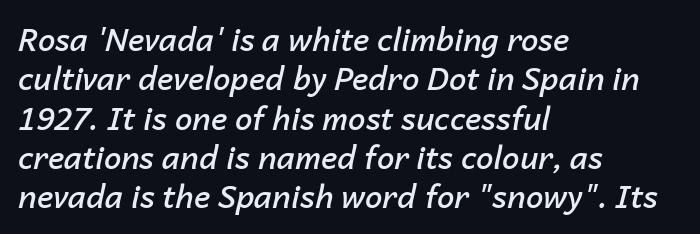
The image shows 31 px semibold type, italic (leaning right); set left-aligned, normal line spacing (1.27x), normal letter spacing, not underlined; low stroke contrast and a medium x-height.
